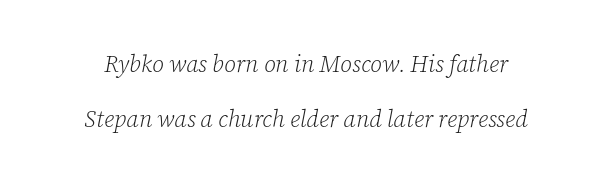
Q: Is the text bold? A: No.
Q: Is the text italic (slanted)? A: Yes, it leans right by about 12 degrees.
Q: Is the text underlined? A: No.
Q: Is the spacing between letters normal or unusually wide? A: Normal.
Q: Is the spacing between lines tight, normal or loose? A: Loose.
